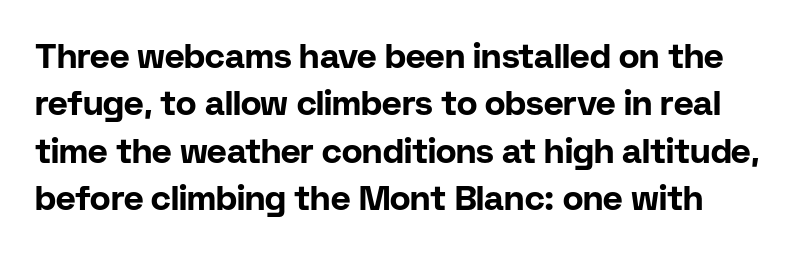
The image shows 34 px bold sans-serif type, upright; set normal line spacing (1.39x), normal letter spacing, not underlined; low stroke contrast and a medium x-height.
